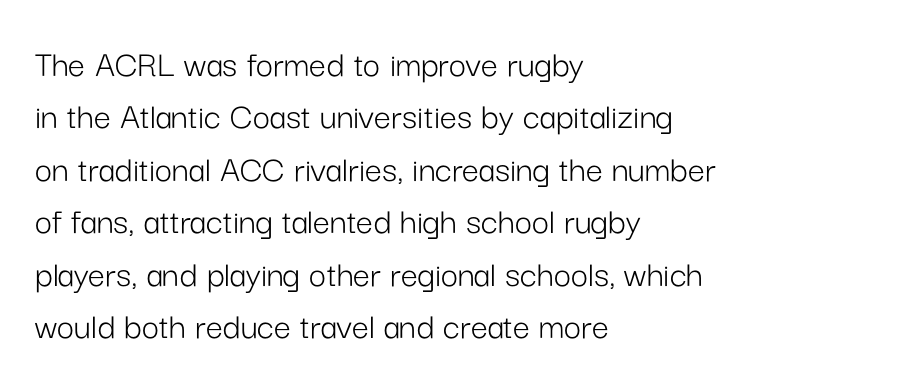
The image shows 38 px light sans-serif type, upright; set left-aligned, normal line spacing (1.38x), normal letter spacing, not underlined; low stroke contrast and a medium x-height.
